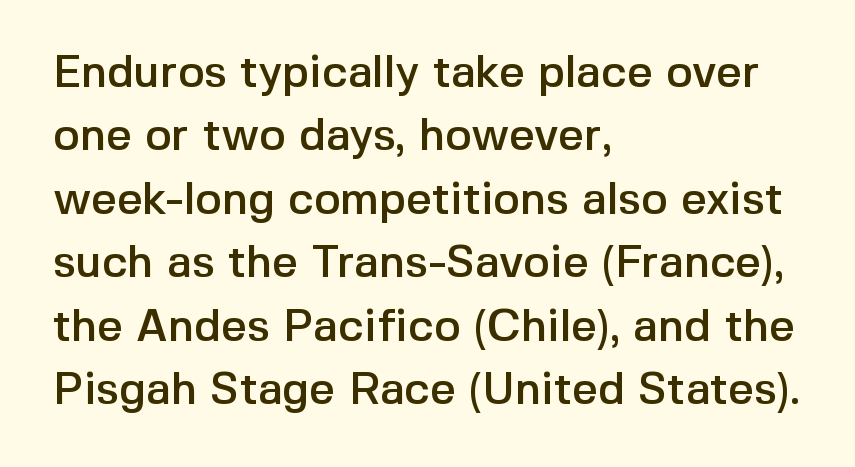
Q: Is the text italic (slanted)? A: No, it is upright.
Q: Is the typeface a serif or a sans-serif typeface? A: Sans-serif.
Q: Is the text underlined? A: No.
Q: How is the paragraph aligned? A: Left-aligned.
Q: Is the spacing between letters normal or unusually wide? A: Normal.
Q: Is the spacing between lines tight, normal or loose? A: Normal.
Q: Width (condensed, normal, or wide)? A: Normal.
Q: x-height? A: Medium.
Q: Monospaced? A: No.
